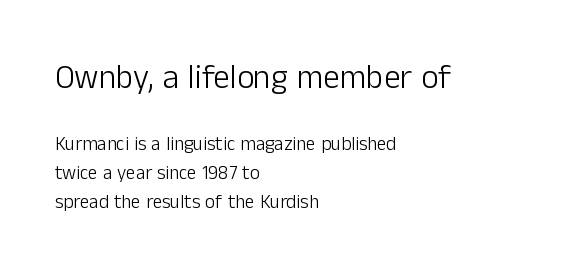
Q: Is the text bold? A: No.
Q: Is the text italic (slanted)? A: No, it is upright.
Q: Is the typeface a serif or a sans-serif typeface? A: Sans-serif.
Q: Is the text underlined? A: No.
Q: How is the paragraph aligned? A: Left-aligned.
Q: Is the spacing between letters normal or unusually wide? A: Normal.
Q: Is the spacing between lines tight, normal or loose? A: Normal.
Q: Which block of text is set in a larger size, the first (top) or the second (bottom)? A: The first (top) one.
Q: Width (condensed, normal, or wide)? A: Normal.
Q: Stroke contrast? A: Low.
Q: x-height? A: Medium.
Q: Monospaced? A: No.
